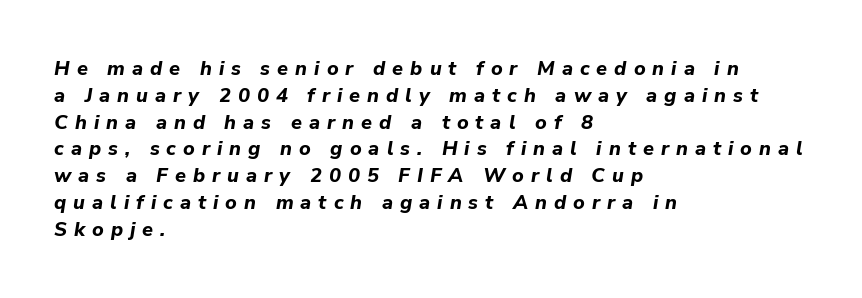
Q: Is the text bold? A: Yes.
Q: Is the text italic (slanted)? A: Yes, it leans right by about 9 degrees.
Q: Is the text underlined? A: No.
Q: How is the paragraph aligned? A: Left-aligned.
Q: Is the spacing between letters normal or unusually wide? A: Unusually wide.
Q: Is the spacing between lines tight, normal or loose? A: Normal.
